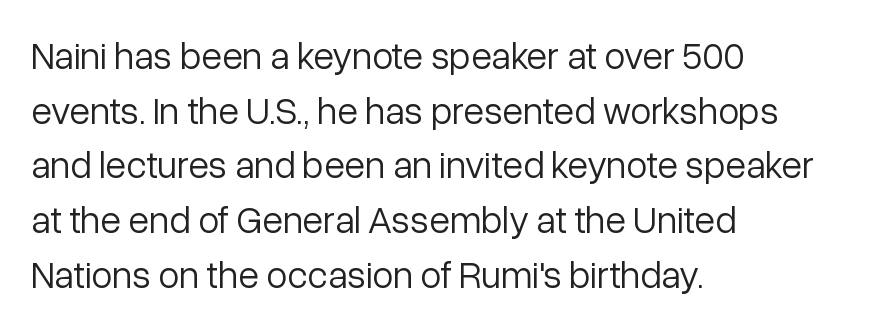
The image shows 38 px light sans-serif type, upright; set left-aligned, normal line spacing (1.44x), normal letter spacing, not underlined; low stroke contrast and a medium x-height.
